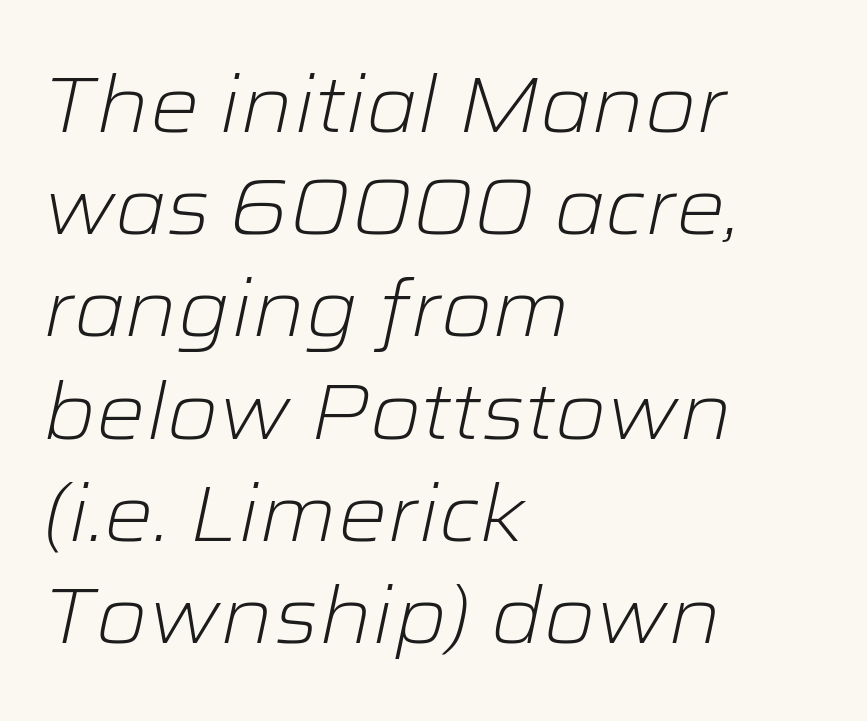
Observe the lean: these are italic letterforms. Note the varied advance widths — an 'i' is clearly narrower than an 'm'. The rendering anchors every line to the left-hand side. How are the letters spaced? Ordinarily, with no added tracking.
